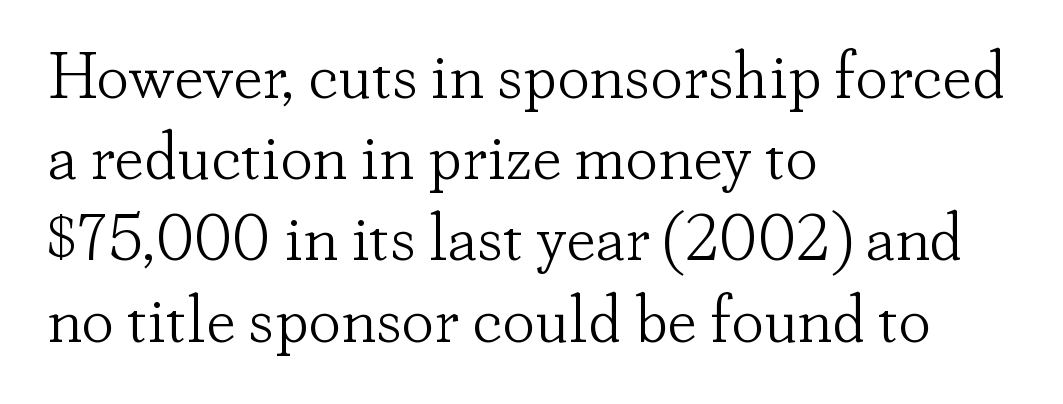
The image shows 66 px light serif type, upright; set left-aligned, line spacing 1.23x, normal letter spacing, not underlined; low stroke contrast and a small x-height.
